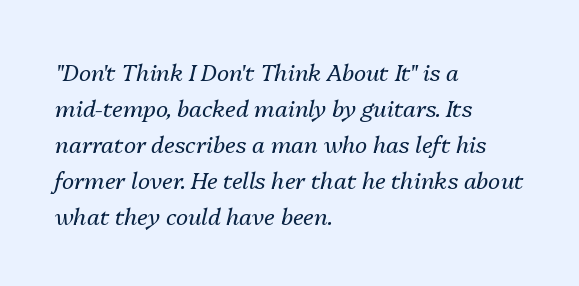
Q: Is the text bold? A: No.
Q: Is the text italic (slanted)? A: Yes, it leans right by about 13 degrees.
Q: Is the text underlined? A: No.
Q: How is the paragraph aligned? A: Left-aligned.
Q: Is the spacing between letters normal or unusually wide? A: Normal.
Q: Is the spacing between lines tight, normal or loose? A: Normal.
